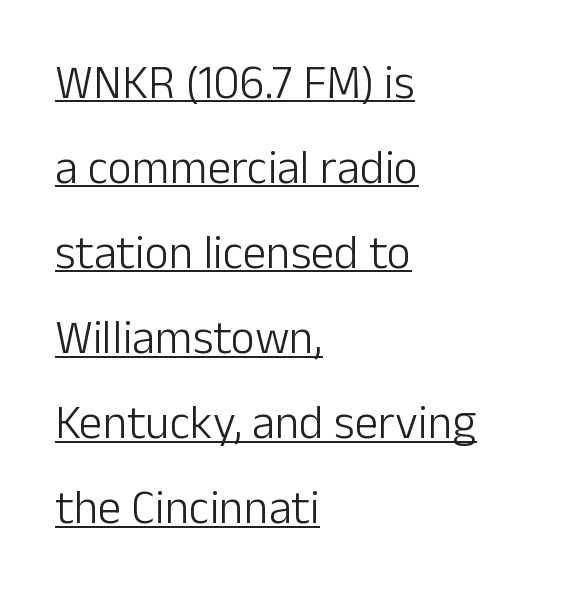
Q: Is the text bold? A: No.
Q: Is the text italic (slanted)? A: No, it is upright.
Q: Is the typeface a serif or a sans-serif typeface? A: Sans-serif.
Q: Is the text underlined? A: Yes.
Q: How is the paragraph aligned? A: Left-aligned.
Q: Is the spacing between letters normal or unusually wide? A: Normal.
Q: Width (condensed, normal, or wide)? A: Normal.
Q: Stroke contrast? A: Low.
Q: x-height? A: Medium.
Q: Monospaced? A: No.
